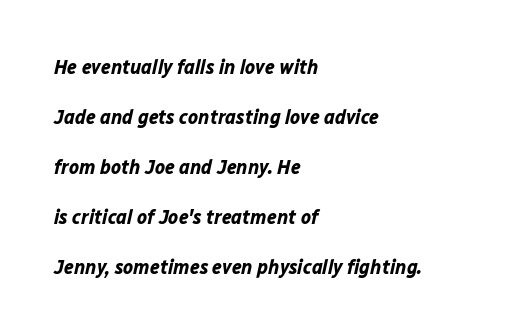
Q: Is the text bold? A: Yes.
Q: Is the text italic (slanted)? A: Yes, it leans right by about 12 degrees.
Q: Is the text underlined? A: No.
Q: How is the paragraph aligned? A: Left-aligned.
Q: Is the spacing between letters normal or unusually wide? A: Normal.
Q: Is the spacing between lines tight, normal or loose? A: Loose.
